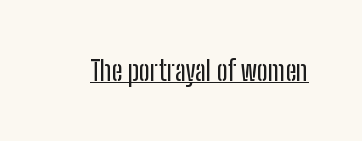
Q: Is the text italic (slanted)? A: No, it is upright.
Q: Is the text underlined? A: Yes.
Q: Is the spacing between letters normal or unusually wide? A: Normal.
